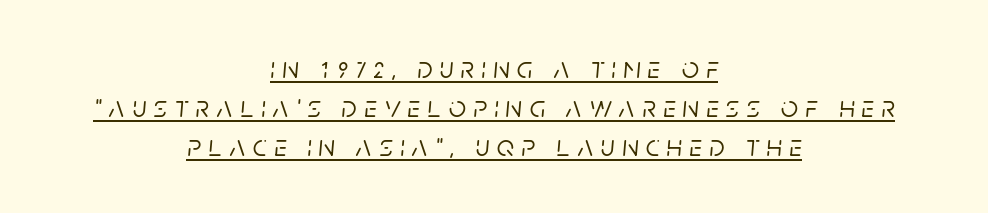
Q: Is the text italic (slanted)? A: Yes, it leans right by about 5 degrees.
Q: Is the text underlined? A: Yes.
Q: How is the paragraph aligned? A: Centered.
Q: Is the spacing between letters normal or unusually wide? A: Unusually wide.
Q: Is the spacing between lines tight, normal or loose? A: Normal.
Q: Width (condensed, normal, or wide)? A: Normal.
Q: Stroke contrast? A: Low.
Q: x-height? A: Large.
Q: Monospaced? A: No.
